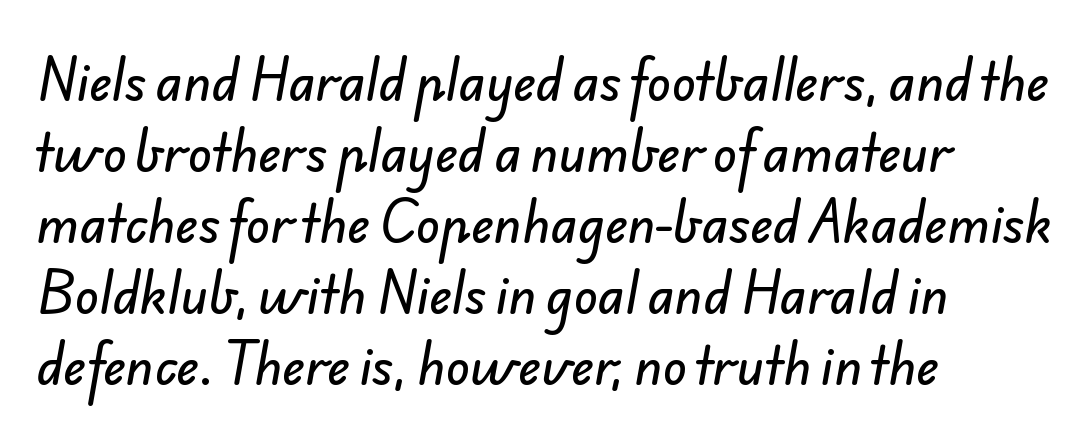
Plain, unruled lines of type. No extra tracking has been applied to these lines. The lines are quadded left. Think of a printed novel: that variable character pitch is what you see here.
